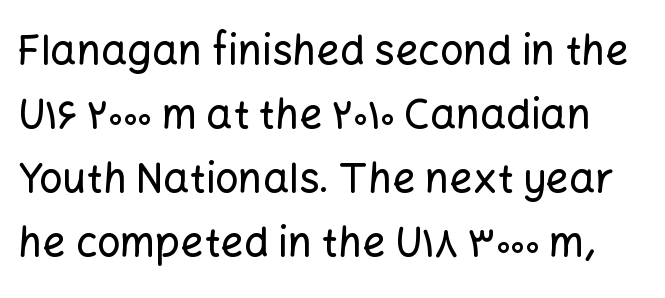
Characters remain perfectly vertical along every line. This rendering leaves character spacing at its baseline value. Unmarked baselines from the first word to the last. Proportional: the letters do not fall into vertical columns. The rendering uses a moderate line-height, typical for paragraphs. Font category for this specimen: sans-serif.
